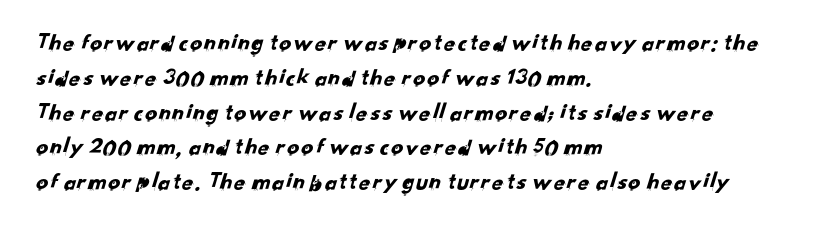
Line starts are locked; line ends wander. Does the leading feel generous? No, just average. Only glyphs here, with clear space below each row. This rendering leaves character spacing at its baseline value.
